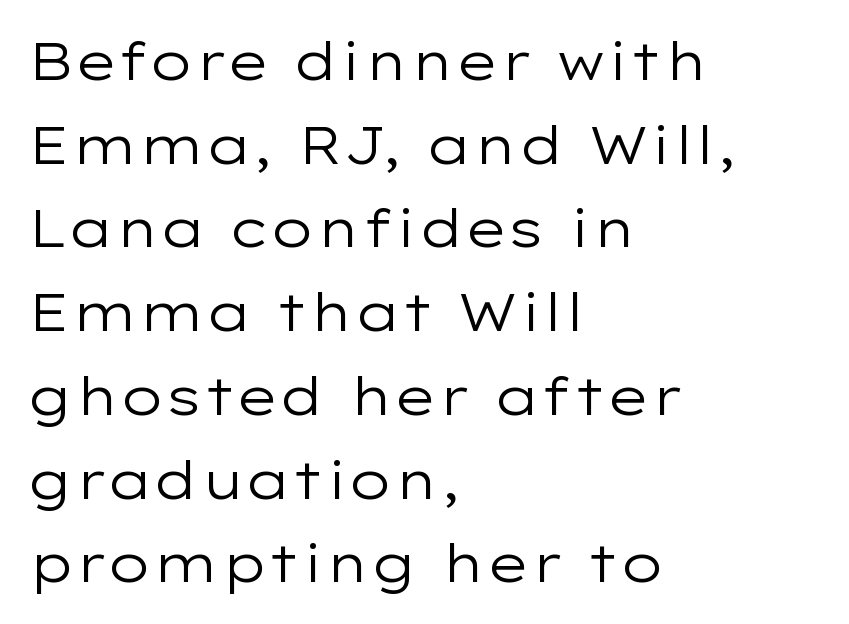
Between one letter and the next there's only the usual sliver of space. The face used here is proportionally spaced, like ordinary book or web type. Font category for this specimen: sans-serif. Heft: none added — not bold.
